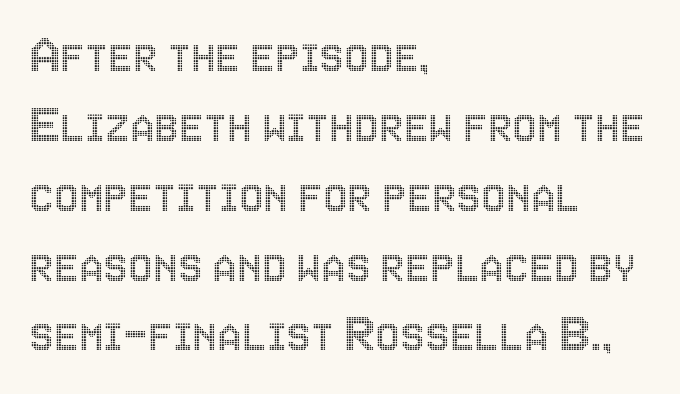
The image shows 55 px condensed type, upright; set left-aligned, normal line spacing (1.27x), normal letter spacing, not underlined; a large x-height.
